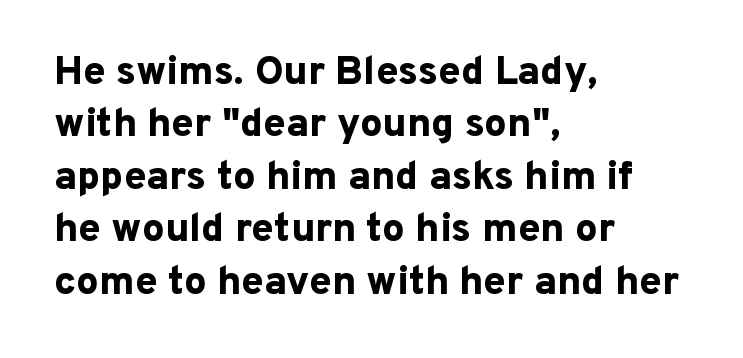
The image shows 40 px bold sans-serif type, upright; set left-aligned, normal line spacing (1.31x), normal letter spacing, not underlined; low stroke contrast and a medium x-height.
